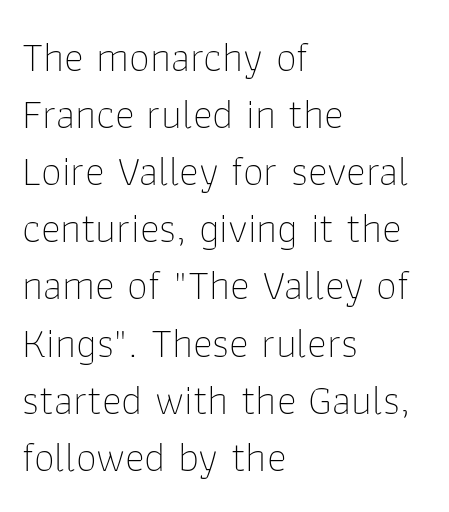
Q: Is the text bold? A: No.
Q: Is the text italic (slanted)? A: No, it is upright.
Q: Is the typeface a serif or a sans-serif typeface? A: Sans-serif.
Q: Is the text underlined? A: No.
Q: How is the paragraph aligned? A: Left-aligned.
Q: Is the spacing between letters normal or unusually wide? A: Normal.
Q: Is the spacing between lines tight, normal or loose? A: Normal.
Q: Width (condensed, normal, or wide)? A: Normal.
Q: Stroke contrast? A: Low.
Q: x-height? A: Medium.
Q: Monospaced? A: No.
